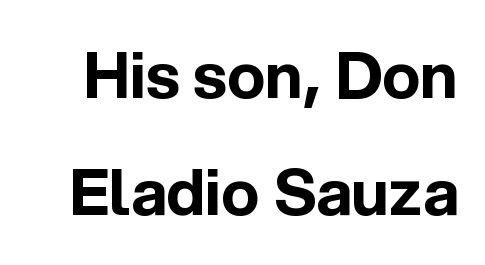
The image shows 64 px bold sans-serif type, upright; set line spacing 1.83x, normal letter spacing, not underlined; a medium x-height.
